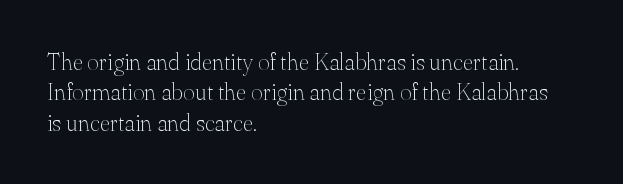
{"italic": "no", "bold": "no", "underline": "no", "align": "left", "line_spacing": "normal", "line_spacing_ratio": 1.32, "letter_spacing": "normal", "letter_spacing_em": 0.0, "glyph_px": 23}
